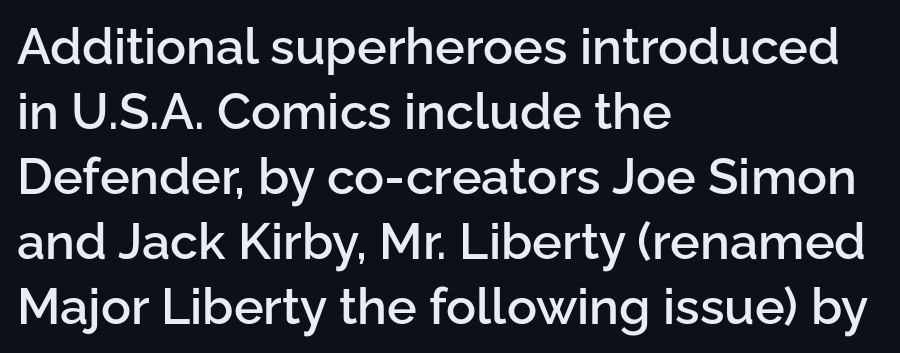
The image shows 50 px semibold sans-serif type, upright; set left-aligned, normal line spacing (1.3x), normal letter spacing, not underlined; low stroke contrast and a medium x-height.
